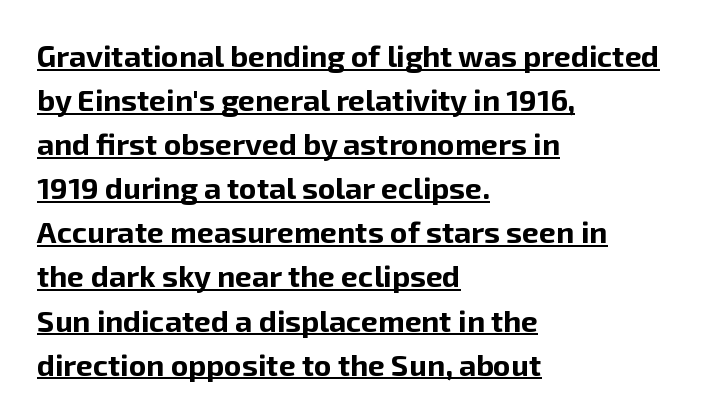
The image shows 30 px bold sans-serif type, upright; set left-aligned, normal line spacing (1.47x), normal letter spacing, underlined; low stroke contrast and a medium x-height.
